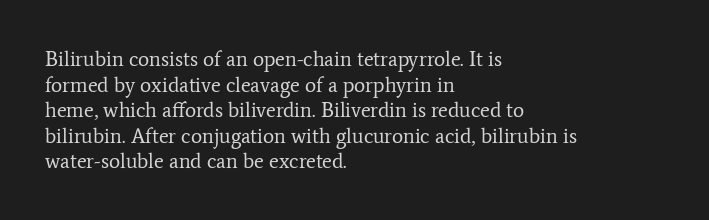
The image shows 21 px text type, upright; set left-aligned, line spacing 1.22x, normal letter spacing, not underlined.
